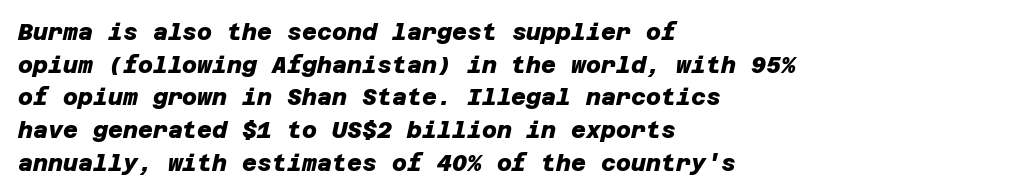
The image shows 23 px bold type; set left-aligned, normal line spacing (1.42x), normal letter spacing, not underlined.
